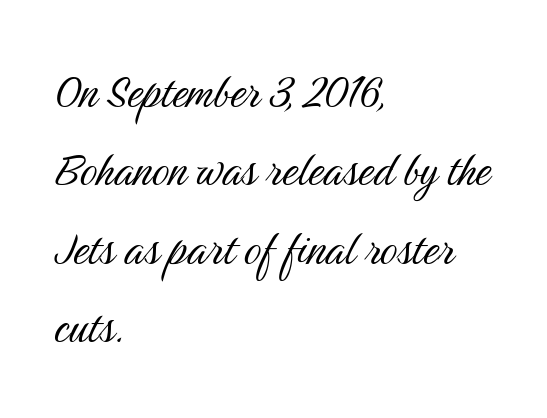
Q: Is the text bold? A: No.
Q: Is the text italic (slanted)? A: Yes.
Q: Is the typeface a serif or a sans-serif typeface? A: Sans-serif.
Q: Is the text underlined? A: No.
Q: How is the paragraph aligned? A: Left-aligned.
Q: Is the spacing between letters normal or unusually wide? A: Normal.
Q: Is the spacing between lines tight, normal or loose? A: Normal.
Q: Width (condensed, normal, or wide)? A: Condensed.
Q: Stroke contrast? A: Medium.
Q: x-height? A: Medium.
Q: Monospaced? A: No.
